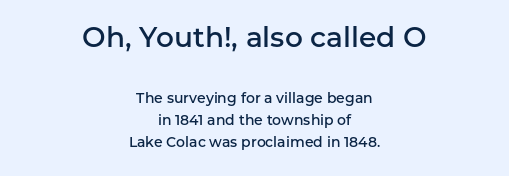
The image shows 28 px semibold sans-serif type, upright; set centered, normal line spacing (1.56x), normal letter spacing, not underlined; the first (top) block is 2.0x larger; low stroke contrast and a medium x-height.
